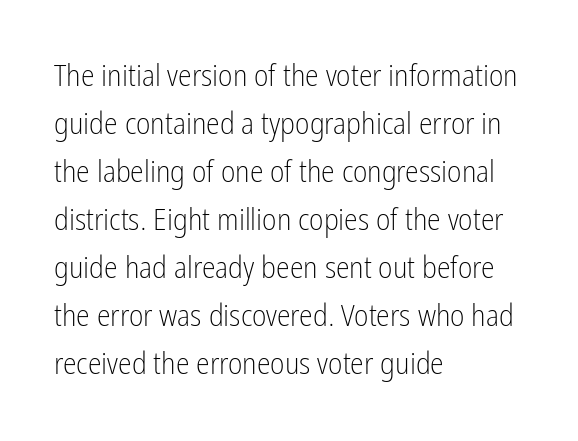
Q: Is the text bold? A: No.
Q: Is the text italic (slanted)? A: No, it is upright.
Q: Is the typeface a serif or a sans-serif typeface? A: Sans-serif.
Q: Is the text underlined? A: No.
Q: How is the paragraph aligned? A: Left-aligned.
Q: Is the spacing between letters normal or unusually wide? A: Normal.
Q: Is the spacing between lines tight, normal or loose? A: Normal.
Q: Width (condensed, normal, or wide)? A: Condensed.
Q: Stroke contrast? A: Low.
Q: x-height? A: Medium.
Q: Monospaced? A: No.
